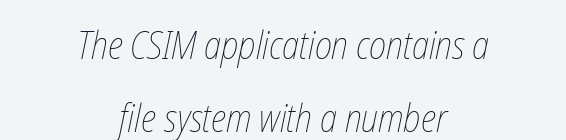
{"bold": "no", "weight": "thin", "width": "condensed", "stroke_contrast": "low", "x_height": "medium", "monospaced": "no", "underline": "no", "align": "center", "line_spacing": "loose", "line_spacing_ratio": 1.93, "letter_spacing": "normal", "letter_spacing_em": 0.0, "glyph_px": 38}
